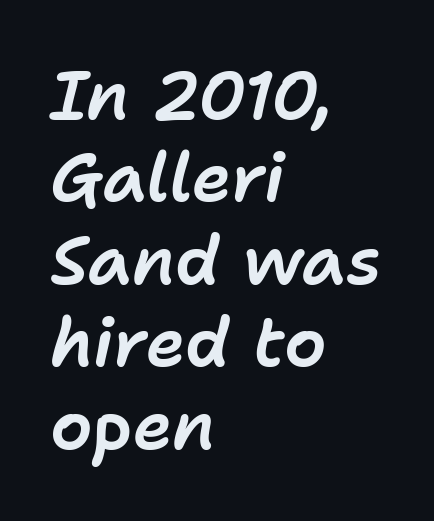
Q: Is the text italic (slanted)? A: Yes, it leans right by about 11 degrees.
Q: Is the text underlined? A: No.
Q: How is the paragraph aligned? A: Left-aligned.
Q: Is the spacing between letters normal or unusually wide? A: Normal.
Q: Width (condensed, normal, or wide)? A: Normal.
Q: Stroke contrast? A: Low.
Q: x-height? A: Medium.
Q: Monospaced? A: No.
